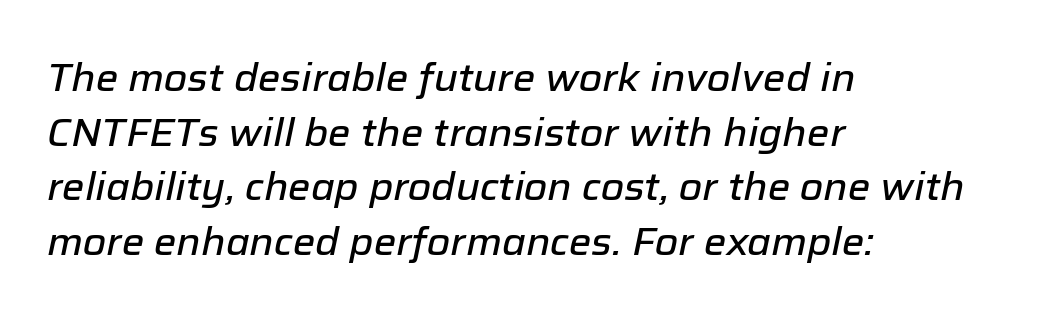
Does the copy run flush right? No — it runs flush left. Tall strokes in this sample are angled rather than plumb. This rendering leaves character spacing at its baseline value. You could not count columns in this text — the font is proportionally spaced. The passage shown stacks its lines at a standard gap.
